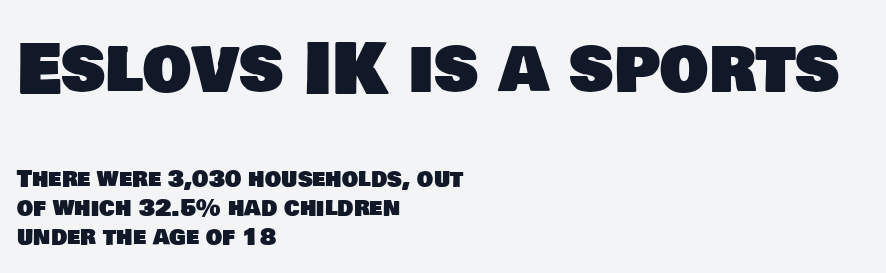
Q: Is the typeface a serif or a sans-serif typeface? A: Sans-serif.
Q: Is the text underlined? A: No.
Q: How is the paragraph aligned? A: Left-aligned.
Q: Is the spacing between letters normal or unusually wide? A: Normal.
Q: Is the spacing between lines tight, normal or loose? A: Normal.
Q: Which block of text is set in a larger size, the first (top) or the second (bottom)? A: The first (top) one.
Q: Width (condensed, normal, or wide)? A: Normal.
Q: Stroke contrast? A: Low.
Q: x-height? A: Large.
Q: Monospaced? A: No.
